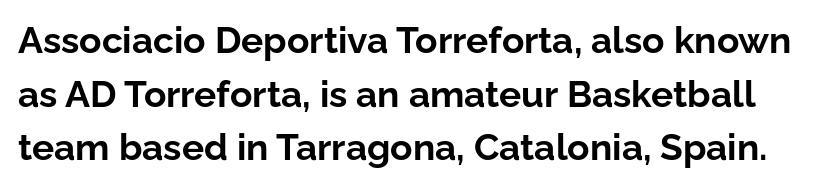
The image shows 37 px bold sans-serif type, upright; set normal line spacing (1.45x), normal letter spacing, not underlined; low stroke contrast and a medium x-height.
